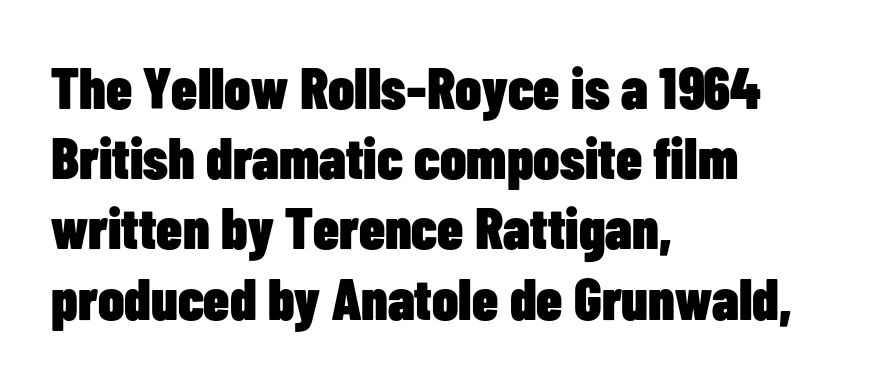
The strip under each line holds only bare page. Nope, no serifs anywhere on these letters. A typesetter would call this zero additional tracking. It's the straight-up-and-down kind of type.
